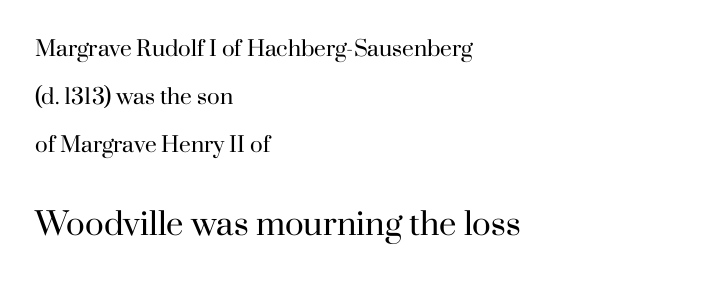
The image shows 31 px regular-weight serif type, upright; set left-aligned, loose line spacing (2.29x), normal letter spacing, not underlined; the second (bottom) block is 1.48x larger; high stroke contrast and a small x-height.
